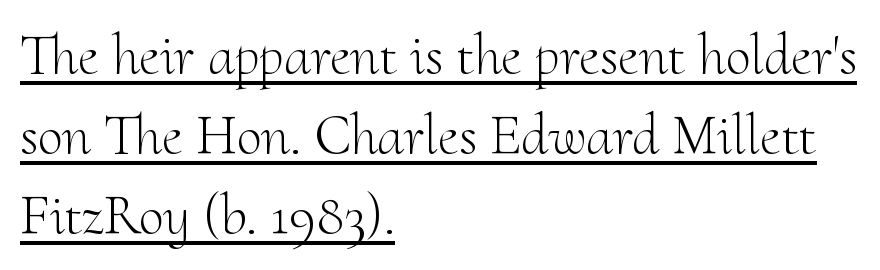
The image shows 57 px light serif type, upright; set left-aligned, normal line spacing (1.4x), normal letter spacing, underlined; medium stroke contrast and a small x-height.
